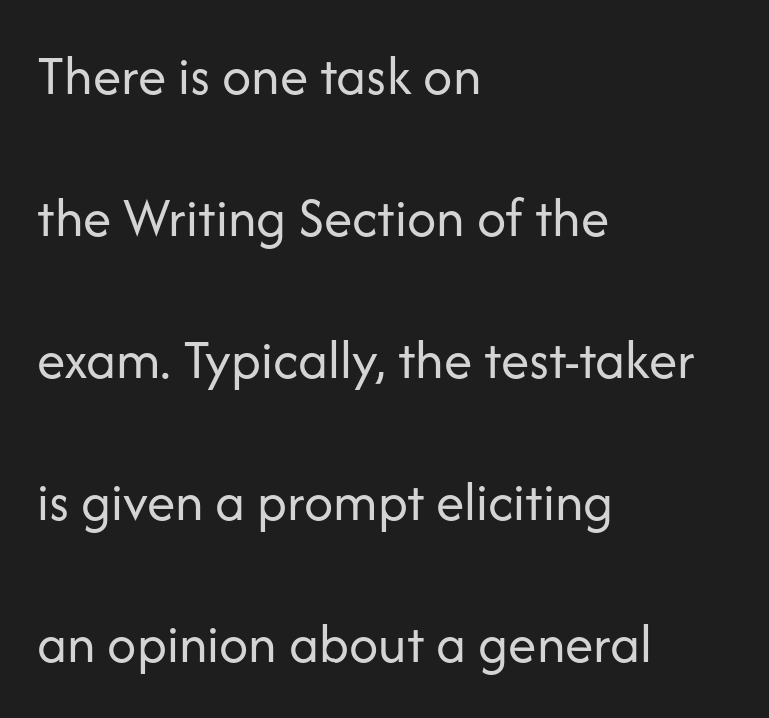
Q: Is the text bold? A: No.
Q: Is the text italic (slanted)? A: No, it is upright.
Q: Is the typeface a serif or a sans-serif typeface? A: Sans-serif.
Q: Is the text underlined? A: No.
Q: How is the paragraph aligned? A: Left-aligned.
Q: Is the spacing between letters normal or unusually wide? A: Normal.
Q: Is the spacing between lines tight, normal or loose? A: Loose.
Q: Width (condensed, normal, or wide)? A: Normal.
Q: Stroke contrast? A: Low.
Q: x-height? A: Medium.
Q: Monospaced? A: No.
